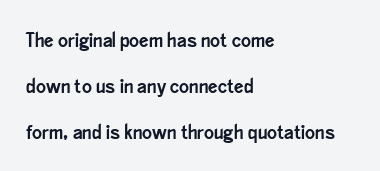
{"italic": "no", "underline": "no", "align": "left", "line_spacing": "loose", "line_spacing_ratio": 2.19, "letter_spacing": "normal", "letter_spacing_em": 0.0, "glyph_px": 21}
